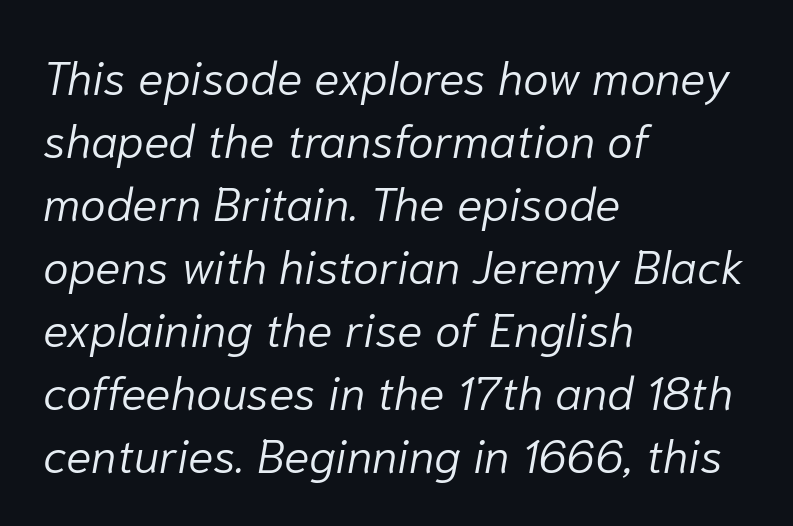
{"italic": "yes", "lean": "right", "slant_degrees": 10, "bold": "no", "weight": "light", "width": "normal", "stroke_contrast": "low", "x_height": "medium", "monospaced": "no", "underline": "no", "align": "left", "line_spacing": "normal", "line_spacing_ratio": 1.34, "letter_spacing": "normal", "letter_spacing_em": 0.0, "glyph_px": 47}
